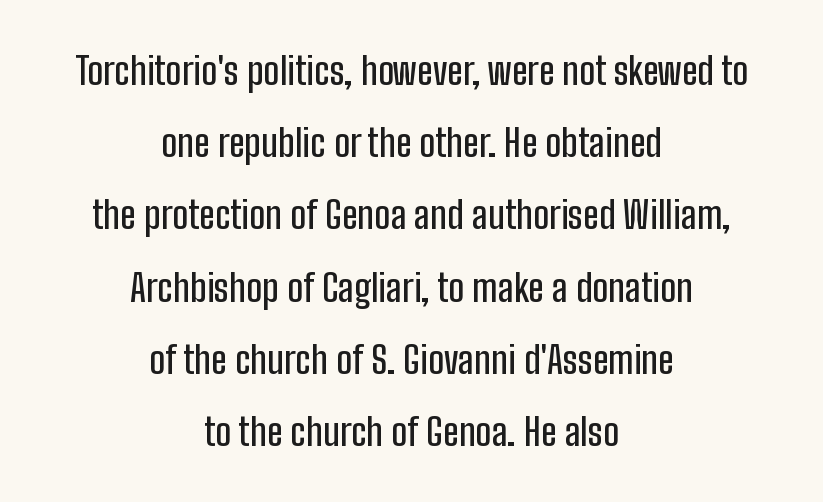
Is this a fixed-width face? No — the glyphs have proportional, varying widths. Words appear dense and cohesive because spacing is normal. Neither beginnings nor endings align; midpoints do. The vertical gap from one line to the next is large. Ordinary non-slanted type is in use.
